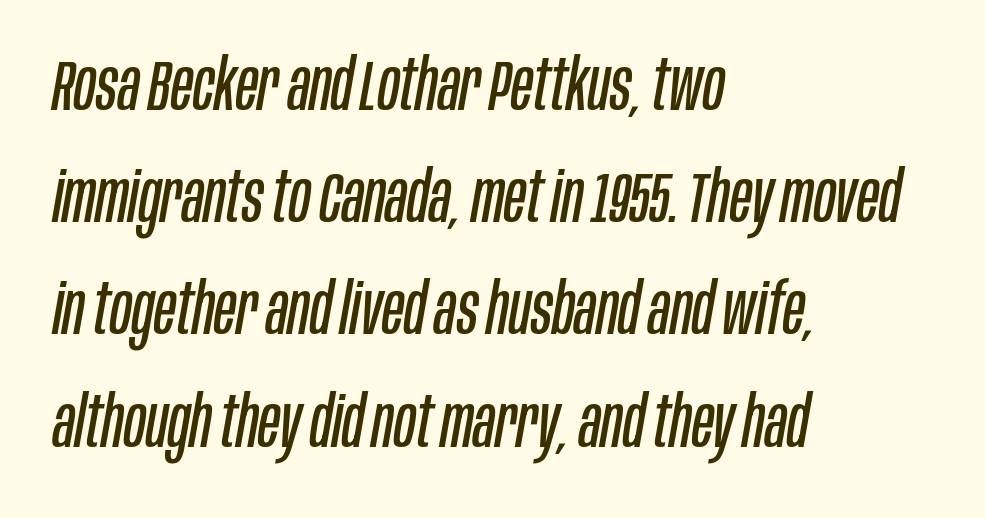
{"italic": "yes", "lean": "right", "slant_degrees": 10, "bold": "no", "weight": "regular", "width": "condensed", "stroke_contrast": "low", "x_height": "large", "monospaced": "no", "underline": "no", "align": "left", "line_spacing": "normal", "line_spacing_ratio": 1.58, "letter_spacing": "normal", "letter_spacing_em": 0.0, "glyph_px": 71}
